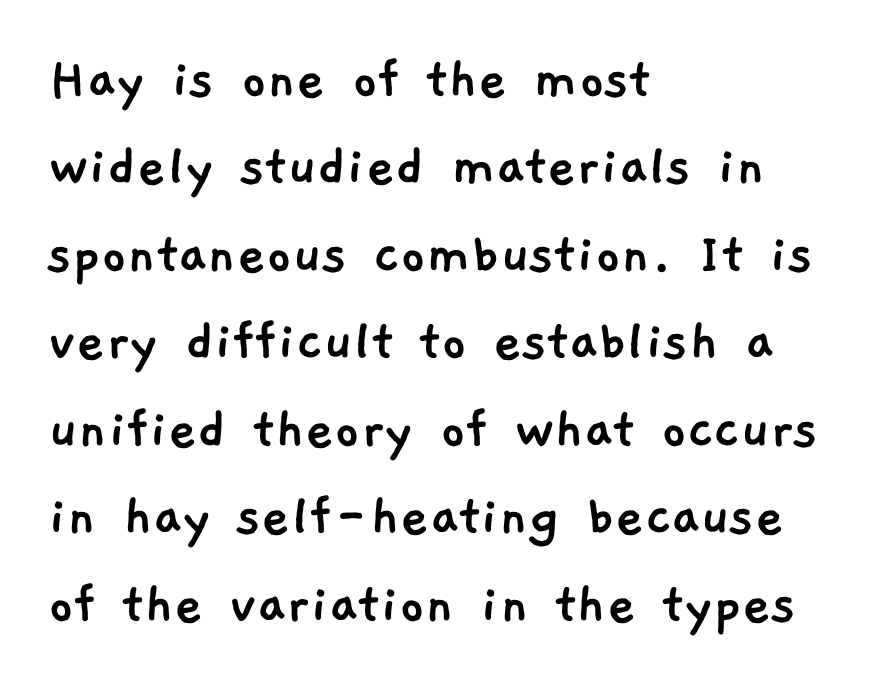
The image shows 62 px sans-serif type; set left-aligned, normal line spacing (1.41x), normal letter spacing, not underlined; low stroke contrast and a medium x-height.
